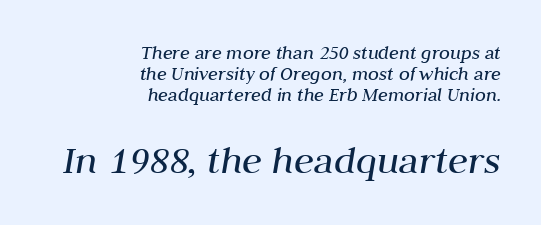
Q: Is the text bold? A: No.
Q: Is the text italic (slanted)? A: Yes, it leans right by about 10 degrees.
Q: Is the text underlined? A: No.
Q: How is the paragraph aligned? A: Right-aligned.
Q: Is the spacing between letters normal or unusually wide? A: Normal.
Q: Is the spacing between lines tight, normal or loose? A: Tight.
Q: Which block of text is set in a larger size, the first (top) or the second (bottom)? A: The second (bottom) one.
Q: Width (condensed, normal, or wide)? A: Normal.
Q: Stroke contrast? A: Medium.
Q: x-height? A: Medium.
Q: Monospaced? A: No.
